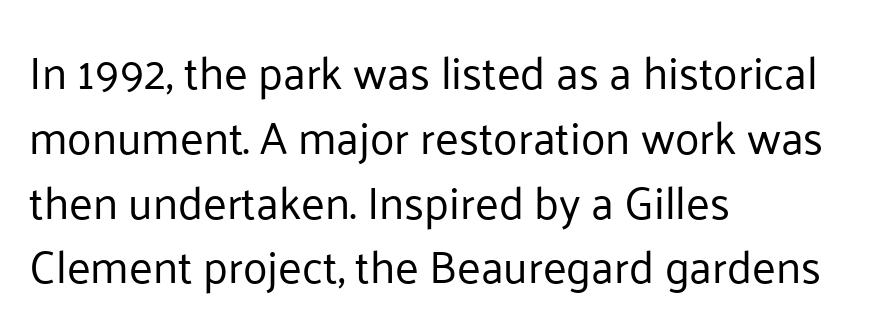
Q: Is the text bold? A: No.
Q: Is the text italic (slanted)? A: No, it is upright.
Q: Is the typeface a serif or a sans-serif typeface? A: Sans-serif.
Q: Is the text underlined? A: No.
Q: How is the paragraph aligned? A: Left-aligned.
Q: Is the spacing between letters normal or unusually wide? A: Normal.
Q: Is the spacing between lines tight, normal or loose? A: Normal.
Q: Width (condensed, normal, or wide)? A: Normal.
Q: Stroke contrast? A: Low.
Q: x-height? A: Medium.
Q: Monospaced? A: No.
